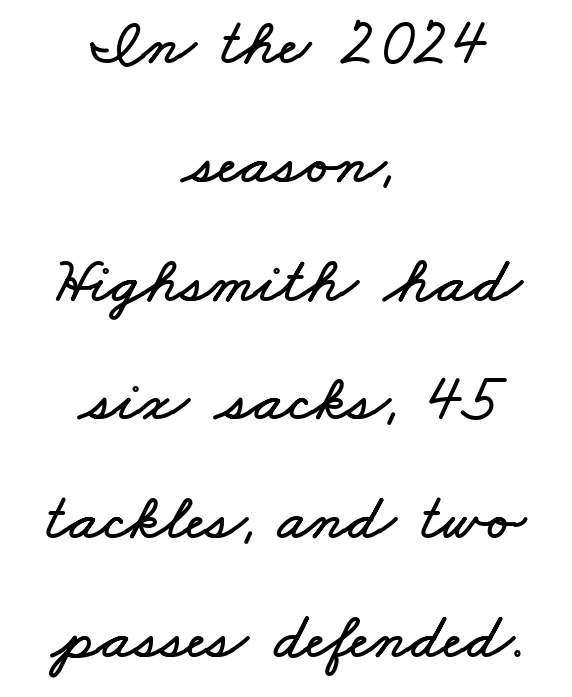
{"width": "wide", "stroke_contrast": "low", "x_height": "small", "monospaced": "no", "underline": "no", "align": "center", "line_spacing_ratio": 1.8, "letter_spacing": "normal", "letter_spacing_em": 0.0, "glyph_px": 66}
